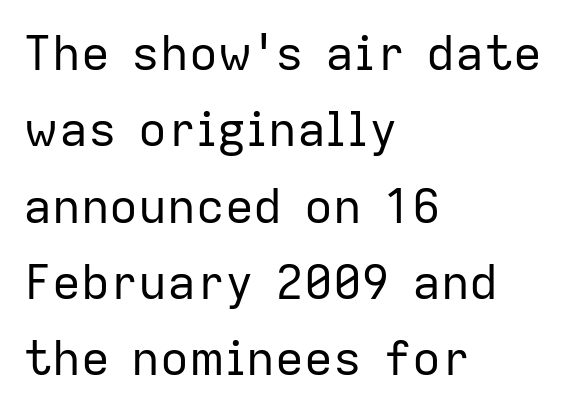
Q: Is the text bold? A: No.
Q: Is the text italic (slanted)? A: No, it is upright.
Q: Is the typeface a serif or a sans-serif typeface? A: Sans-serif.
Q: Is the text underlined? A: No.
Q: How is the paragraph aligned? A: Left-aligned.
Q: Is the spacing between letters normal or unusually wide? A: Normal.
Q: Is the spacing between lines tight, normal or loose? A: Normal.
Q: Width (condensed, normal, or wide)? A: Normal.
Q: Stroke contrast? A: Low.
Q: x-height? A: Medium.
Q: Monospaced? A: No.
